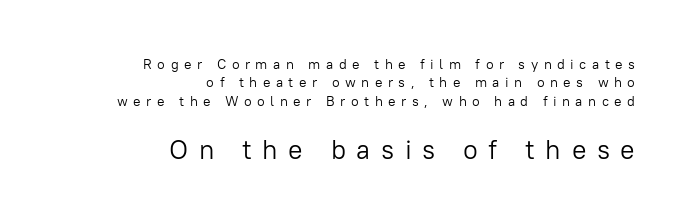
{"italic": "no", "bold": "no", "underline": "no", "align": "right", "line_spacing": "normal", "line_spacing_ratio": 1.31, "letter_spacing": "wide", "letter_spacing_em": 0.39, "larger_block": "second", "size_ratio": 1.93, "glyph_px": 27}
